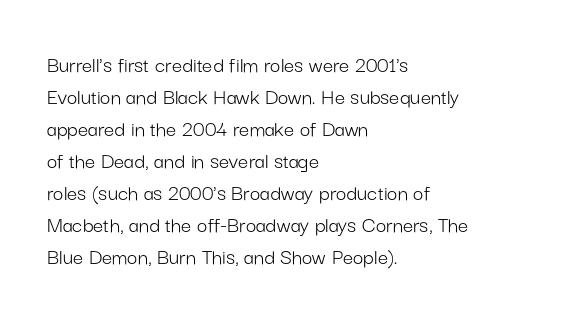
Q: Is the text bold? A: No.
Q: Is the text italic (slanted)? A: No, it is upright.
Q: Is the text underlined? A: No.
Q: How is the paragraph aligned? A: Left-aligned.
Q: Is the spacing between letters normal or unusually wide? A: Normal.
Q: Is the spacing between lines tight, normal or loose? A: Normal.
